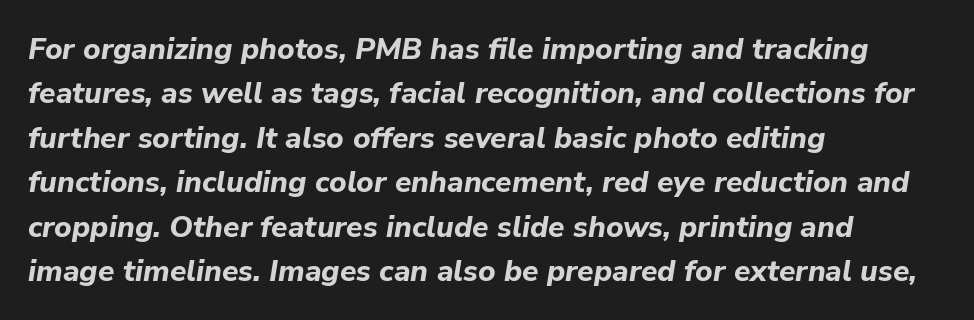
Q: Is the text bold? A: Yes.
Q: Is the text italic (slanted)? A: Yes, it leans right by about 9 degrees.
Q: Is the text underlined? A: No.
Q: How is the paragraph aligned? A: Left-aligned.
Q: Is the spacing between letters normal or unusually wide? A: Normal.
Q: Is the spacing between lines tight, normal or loose? A: Normal.
Q: Width (condensed, normal, or wide)? A: Normal.
Q: Stroke contrast? A: Low.
Q: x-height? A: Medium.
Q: Monospaced? A: No.
